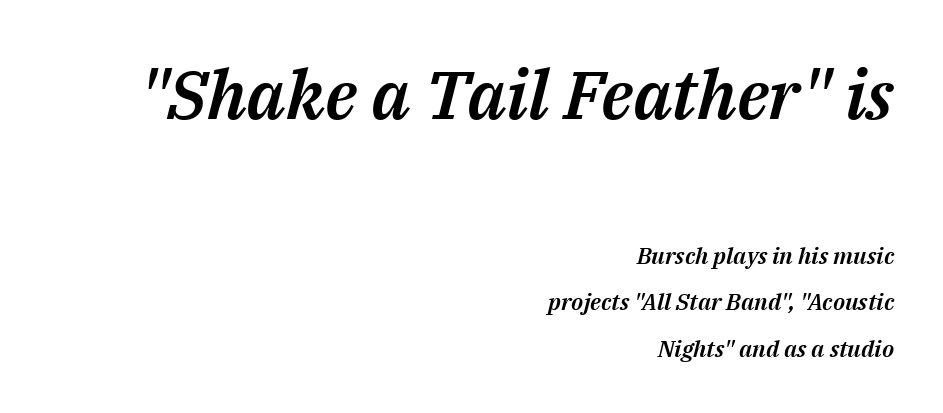
{"italic": "yes", "lean": "right", "slant_degrees": 14, "width": "normal", "stroke_contrast": "medium", "x_height": "medium", "monospaced": "no", "underline": "no", "align": "right", "line_spacing": "loose", "line_spacing_ratio": 2.01, "letter_spacing": "normal", "letter_spacing_em": 0.0, "larger_block": "first", "size_ratio": 2.96, "glyph_px": 68}
